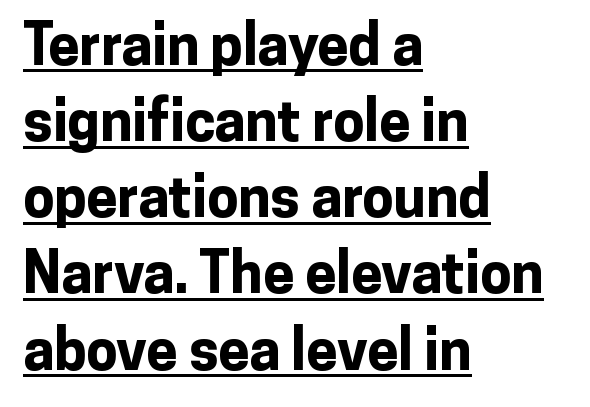
{"serif": "no", "italic": "no", "bold": "yes", "weight": "bold", "width": "normal", "stroke_contrast": "low", "x_height": "medium", "monospaced": "no", "underline": "yes", "align": "left", "line_spacing": "normal", "line_spacing_ratio": 1.36, "letter_spacing": "normal", "letter_spacing_em": 0.0, "glyph_px": 56}
